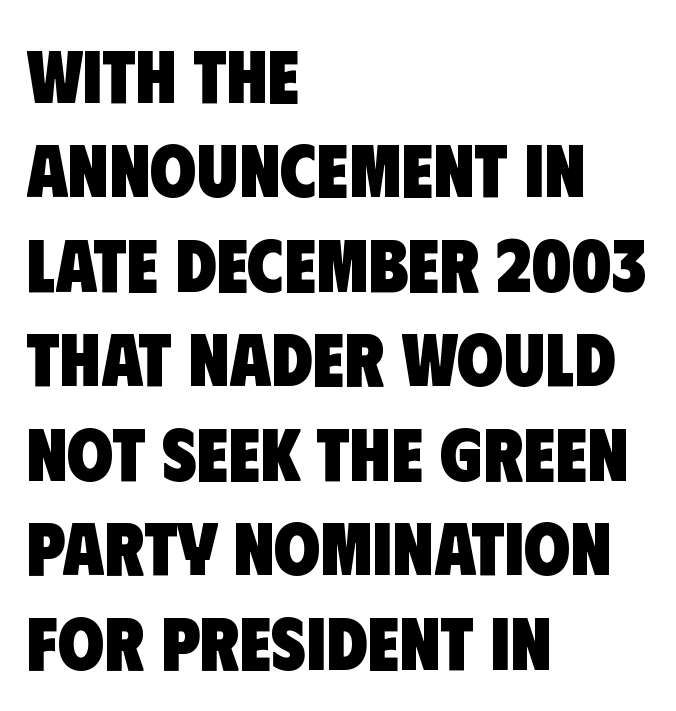
The image shows 75 px heavy, condensed sans-serif type; set left-aligned, normal line spacing (1.26x), normal letter spacing, not underlined; low stroke contrast and a large x-height.
